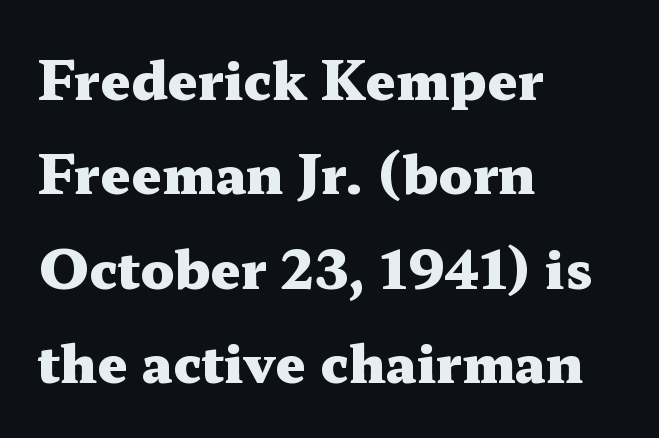
The image shows 53 px heavy, wide serif type, upright; set left-aligned, line spacing 1.78x, normal letter spacing, not underlined; medium stroke contrast and a medium x-height.
